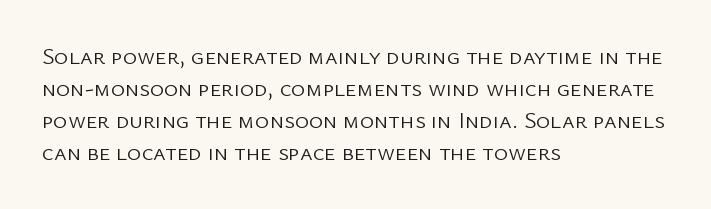
Q: Is the text bold? A: No.
Q: Is the text italic (slanted)? A: No, it is upright.
Q: Is the text underlined? A: No.
Q: How is the paragraph aligned? A: Left-aligned.
Q: Is the spacing between letters normal or unusually wide? A: Normal.
Q: Is the spacing between lines tight, normal or loose? A: Normal.
